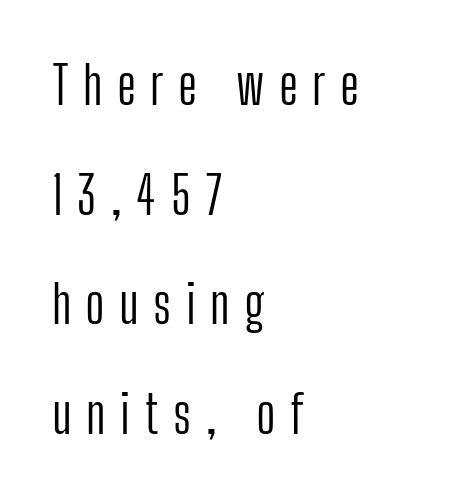
{"serif": "no", "italic": "no", "bold": "no", "weight": "light", "width": "condensed", "stroke_contrast": "low", "x_height": "medium", "monospaced": "no", "underline": "no", "align": "left", "line_spacing": "loose", "line_spacing_ratio": 2.07, "letter_spacing": "wide", "letter_spacing_em": 0.27, "glyph_px": 53}
